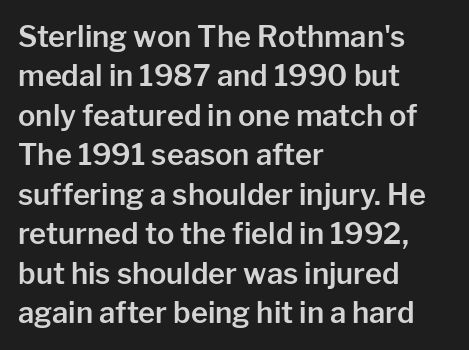
{"serif": "no", "italic": "no", "width": "normal", "stroke_contrast": "low", "x_height": "medium", "monospaced": "no", "underline": "no", "align": "left", "line_spacing": "normal", "line_spacing_ratio": 1.36, "letter_spacing": "normal", "letter_spacing_em": 0.0, "glyph_px": 29}
